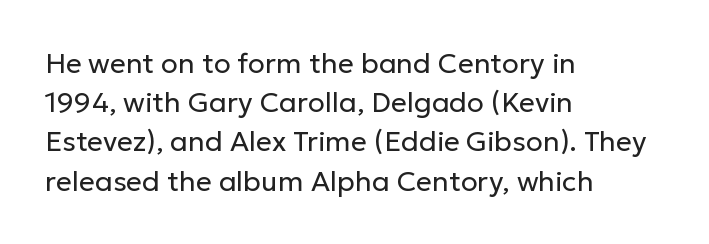
Vertically, the passage feels balanced, rows spaced as you'd expect. You can tell it's not italic because the verticals are truly vertical. This is sans-serif lettering, the kind often seen on screens and signage. Descenders are the only things crossing below the line.
